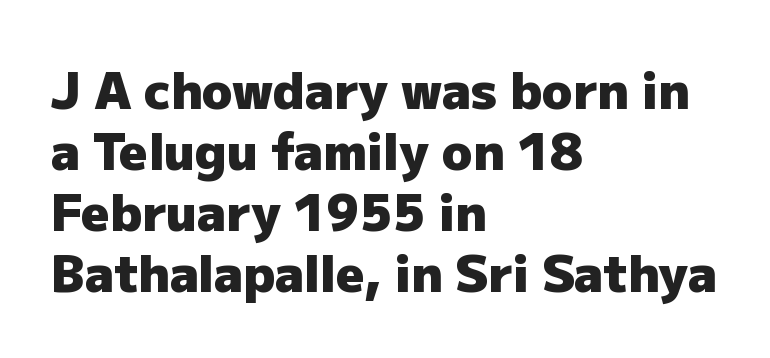
The image shows 50 px heavy sans-serif type, upright; set left-aligned, line spacing 1.22x, normal letter spacing, not underlined; low stroke contrast and a medium x-height.
